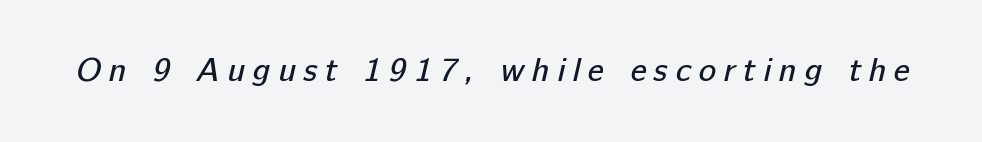
{"serif": "no", "bold": "no", "weight": "regular", "width": "normal", "stroke_contrast": "low", "x_height": "medium", "monospaced": "no", "underline": "no", "letter_spacing": "wide", "letter_spacing_em": 0.23, "glyph_px": 33}
